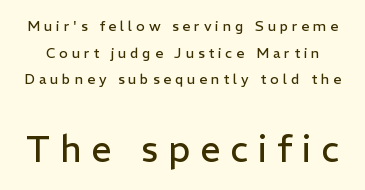
The image shows 36 px regular-weight sans-serif type, upright; set loose line spacing (1.91x), unusually wide letter spacing (+0.28 em), not underlined; the second (bottom) block is 2.57x larger; low stroke contrast and a medium x-height.
